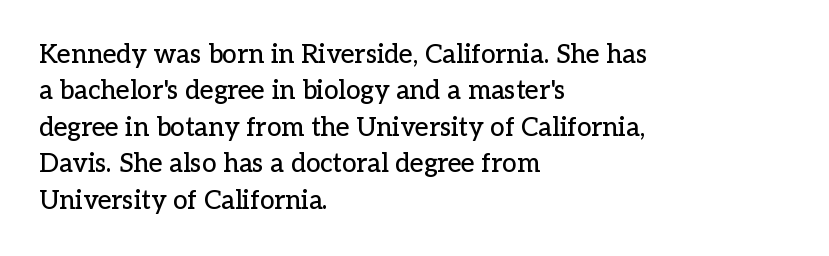
Q: Is the text italic (slanted)? A: No, it is upright.
Q: Is the text underlined? A: No.
Q: How is the paragraph aligned? A: Left-aligned.
Q: Is the spacing between letters normal or unusually wide? A: Normal.
Q: Is the spacing between lines tight, normal or loose? A: Normal.
